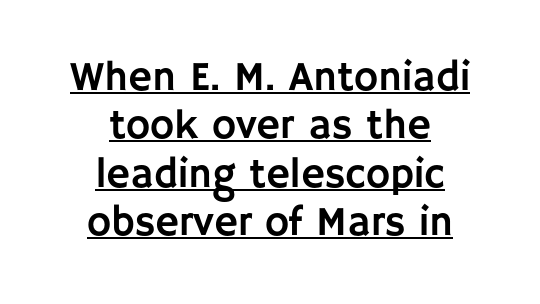
Q: Is the text italic (slanted)? A: No, it is upright.
Q: Is the typeface a serif or a sans-serif typeface? A: Sans-serif.
Q: Is the text underlined? A: Yes.
Q: How is the paragraph aligned? A: Centered.
Q: Is the spacing between letters normal or unusually wide? A: Normal.
Q: Width (condensed, normal, or wide)? A: Normal.
Q: Stroke contrast? A: Low.
Q: x-height? A: Large.
Q: Monospaced? A: No.
